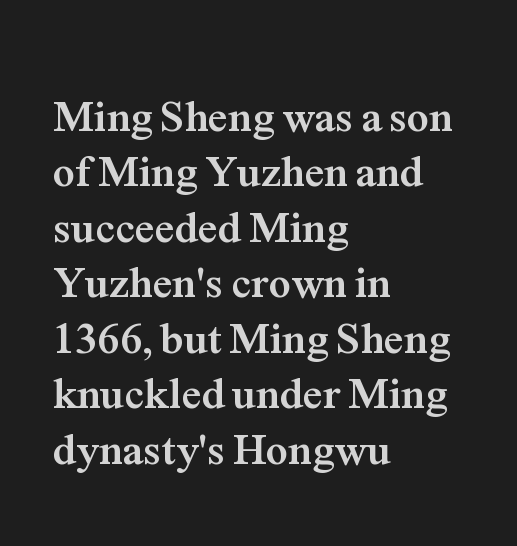
The image shows 44 px semibold serif type, upright; set left-aligned, normal line spacing (1.26x), normal letter spacing, not underlined; medium stroke contrast and a medium x-height.
